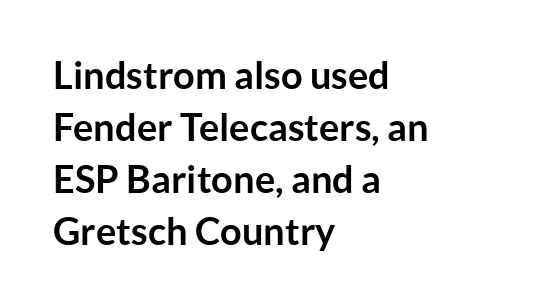
The image shows 38 px semibold sans-serif type, upright; set left-aligned, normal line spacing (1.37x), normal letter spacing, not underlined; low stroke contrast and a medium x-height.
